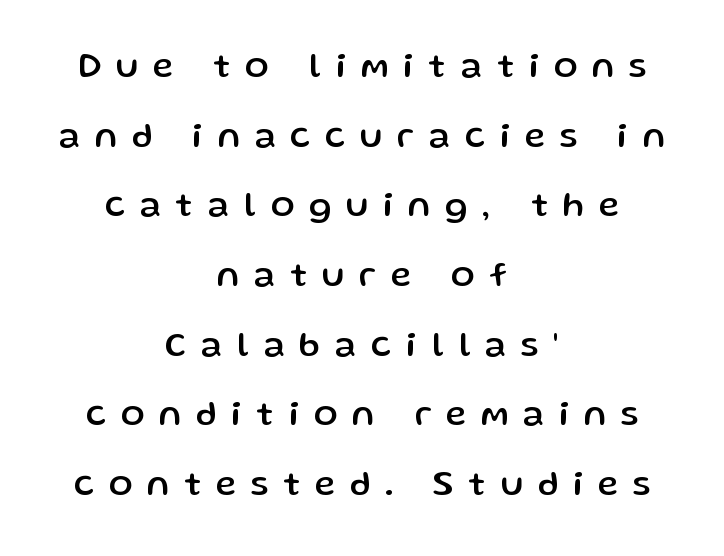
Q: Is the text italic (slanted)? A: No, it is upright.
Q: Is the typeface a serif or a sans-serif typeface? A: Sans-serif.
Q: Is the text underlined? A: No.
Q: How is the paragraph aligned? A: Centered.
Q: Is the spacing between letters normal or unusually wide? A: Unusually wide.
Q: Is the spacing between lines tight, normal or loose? A: Loose.
Q: Width (condensed, normal, or wide)? A: Normal.
Q: Stroke contrast? A: Low.
Q: x-height? A: Medium.
Q: Monospaced? A: No.
